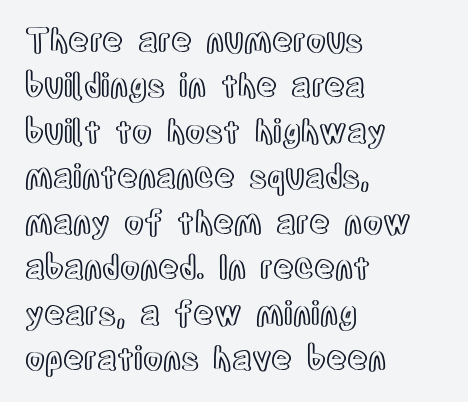
{"italic": "no", "width": "condensed", "x_height": "large", "monospaced": "no", "underline": "no", "align": "left", "line_spacing": "normal", "line_spacing_ratio": 1.42, "letter_spacing": "normal", "letter_spacing_em": 0.0, "glyph_px": 32}
